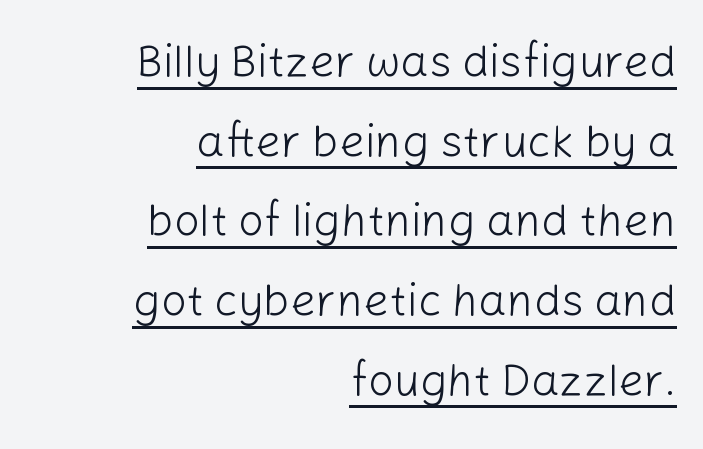
Q: Is the text bold? A: No.
Q: Is the text italic (slanted)? A: No, it is upright.
Q: Is the typeface a serif or a sans-serif typeface? A: Sans-serif.
Q: Is the text underlined? A: Yes.
Q: How is the paragraph aligned? A: Right-aligned.
Q: Is the spacing between letters normal or unusually wide? A: Normal.
Q: Width (condensed, normal, or wide)? A: Normal.
Q: Stroke contrast? A: Low.
Q: x-height? A: Medium.
Q: Monospaced? A: No.
